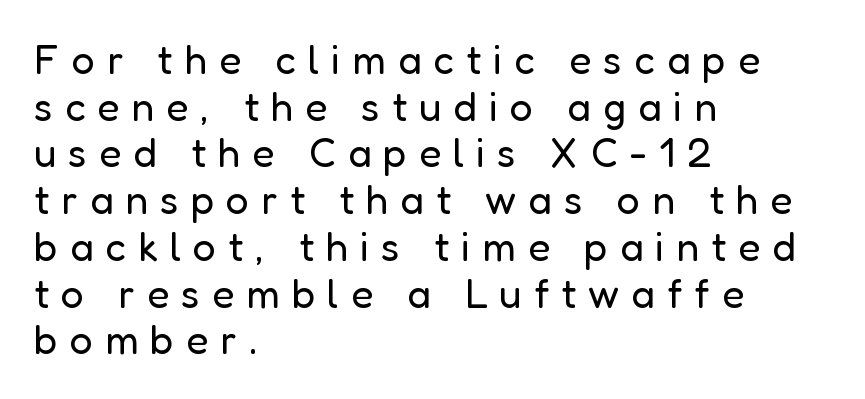
Q: Is the text bold? A: No.
Q: Is the text italic (slanted)? A: No, it is upright.
Q: Is the typeface a serif or a sans-serif typeface? A: Sans-serif.
Q: Is the text underlined? A: No.
Q: How is the paragraph aligned? A: Left-aligned.
Q: Is the spacing between letters normal or unusually wide? A: Unusually wide.
Q: Is the spacing between lines tight, normal or loose? A: Tight.
Q: Width (condensed, normal, or wide)? A: Normal.
Q: Stroke contrast? A: Low.
Q: x-height? A: Medium.
Q: Monospaced? A: No.
